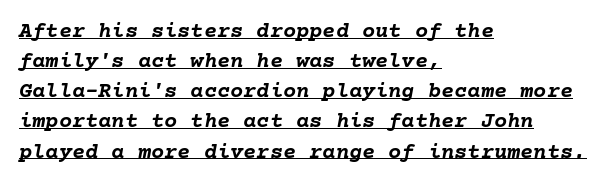
Q: Is the text bold? A: Yes.
Q: Is the text italic (slanted)? A: Yes, it leans right by about 10 degrees.
Q: Is the text underlined? A: Yes.
Q: How is the paragraph aligned? A: Left-aligned.
Q: Is the spacing between letters normal or unusually wide? A: Normal.
Q: Is the spacing between lines tight, normal or loose? A: Normal.
